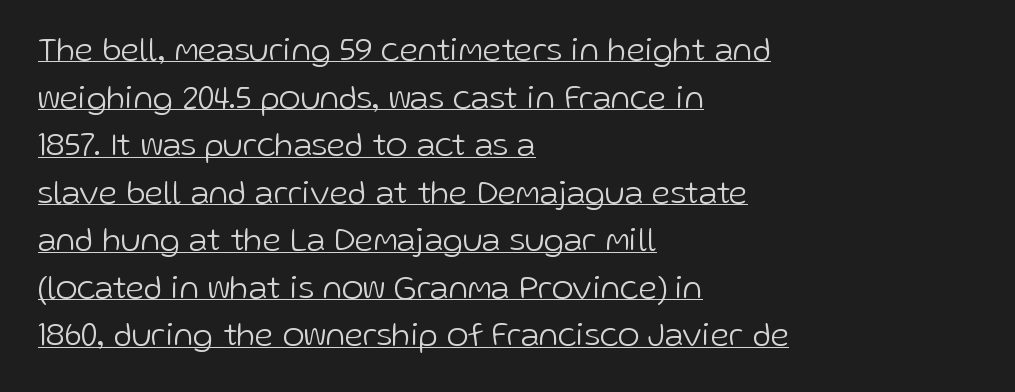
Nope, not italic — everything's standing straight. Is the letter spacing exaggerated? No — it looks like the ordinary default. Underline: present. All the whitespace from short lines collects on the right. Observe the absence of serifs on each vertical stroke in this sample.
